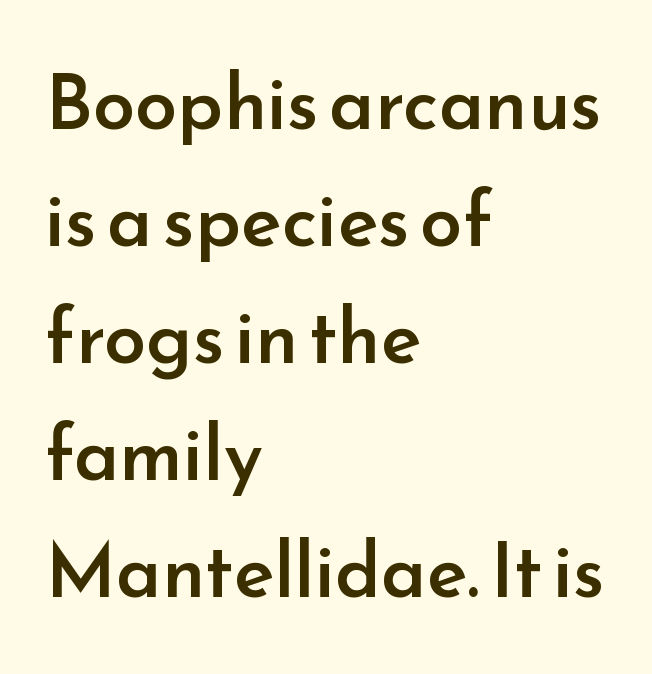
Italic? Not at all — the glyphs are vertical. In terms of letterspacing, this is plain default setting. Reading down the block, your eye returns to a fixed left position each line. Nobody drew a line under any word here.
